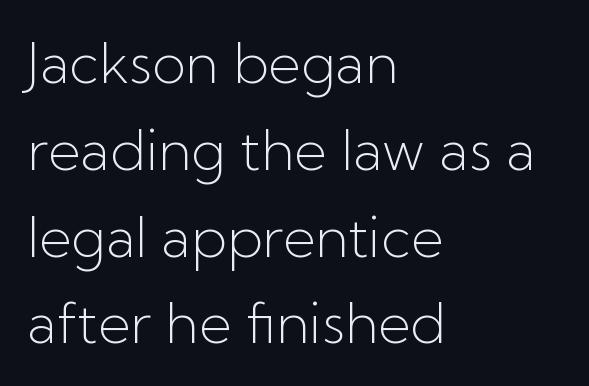
The image shows 56 px light sans-serif type, upright; set left-aligned, normal line spacing (1.55x), normal letter spacing, not underlined; low stroke contrast and a medium x-height.
